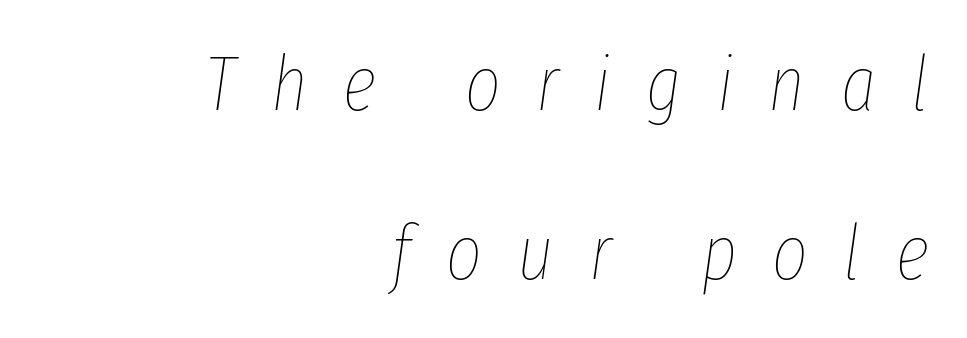
Q: Is the text bold? A: No.
Q: Is the text italic (slanted)? A: Yes, it leans right by about 8 degrees.
Q: Is the text underlined? A: No.
Q: How is the paragraph aligned? A: Right-aligned.
Q: Is the spacing between letters normal or unusually wide? A: Unusually wide.
Q: Is the spacing between lines tight, normal or loose? A: Loose.
Q: Width (condensed, normal, or wide)? A: Condensed.
Q: Stroke contrast? A: Low.
Q: x-height? A: Medium.
Q: Monospaced? A: No.
